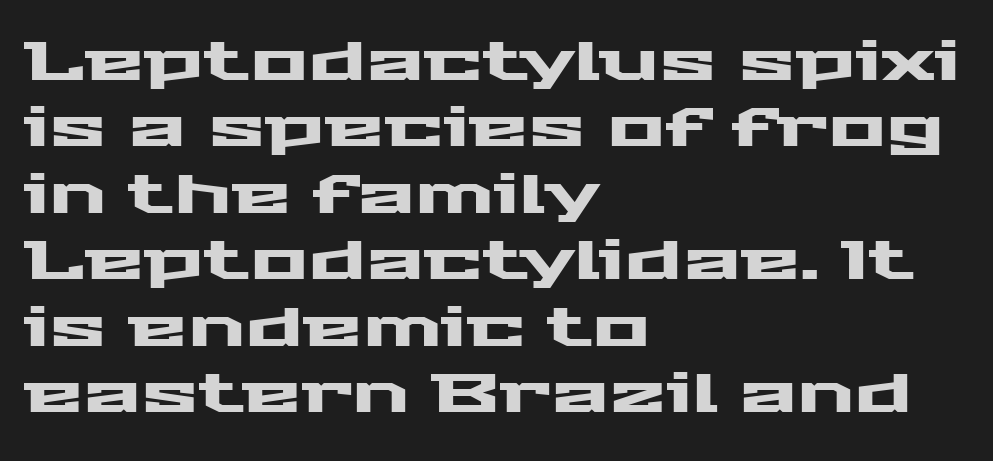
Clear beneath every line of the passage. The glyphs in this specimen are sans serif. Here the glyphs are tracked normally, forming tight word shapes. Nope, not italic — everything's standing straight. Looks like regular typesetting: each glyph gets only the width it needs. Leftover space on each line is placed entirely after the last word.
